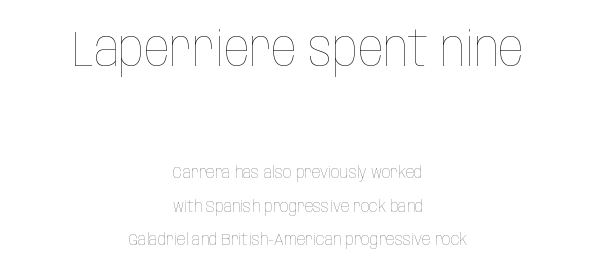
The image shows 50 px thin, condensed type, upright; set centered, loose line spacing (1.97x), normal letter spacing, not underlined; the first (top) block is 2.94x larger; low stroke contrast and a large x-height.
